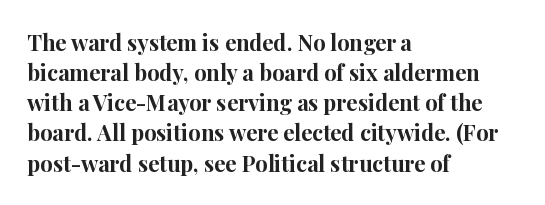
{"italic": "no", "bold": "yes", "underline": "no", "align": "left", "line_spacing": "normal", "line_spacing_ratio": 1.37, "letter_spacing": "normal", "letter_spacing_em": 0.0, "glyph_px": 22}
